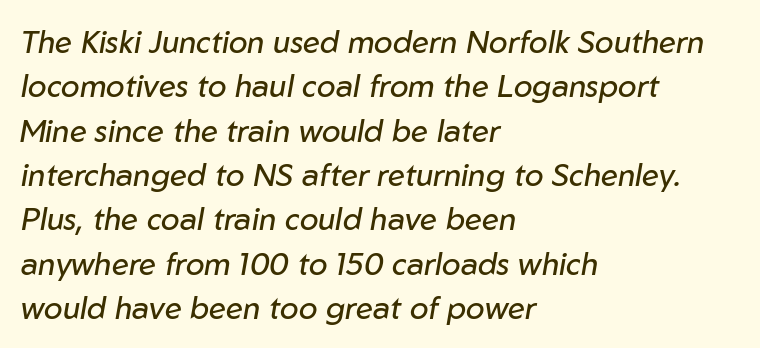
{"italic": "yes", "lean": "right", "slant_degrees": 10, "bold": "no", "weight": "regular", "width": "normal", "stroke_contrast": "low", "x_height": "medium", "monospaced": "no", "underline": "no", "align": "left", "line_spacing": "normal", "line_spacing_ratio": 1.43, "letter_spacing": "normal", "letter_spacing_em": 0.0, "glyph_px": 31}
